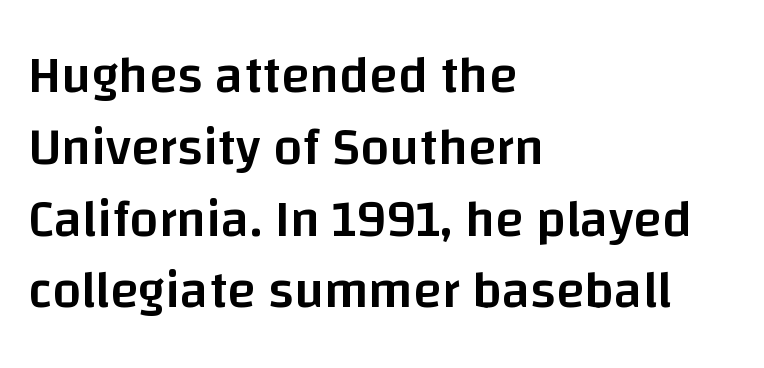
Tall strokes in this sample are plumb rather than angled. Is this a fixed-width face? No — the glyphs have proportional, varying widths. The rendering shows plain stroke endings on the letterforms — a sans-serif design. I'd describe the lettering as semibold — firm but not a full bold.
